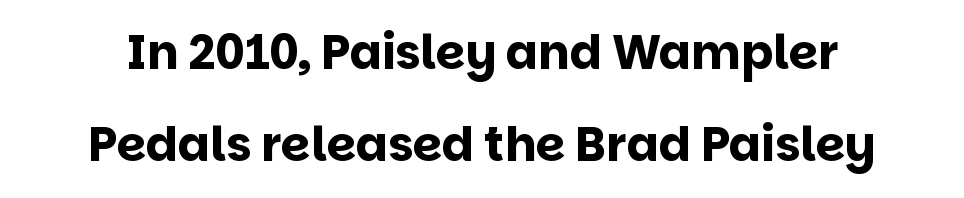
Q: Is the text bold? A: Yes.
Q: Is the text italic (slanted)? A: No, it is upright.
Q: Is the typeface a serif or a sans-serif typeface? A: Sans-serif.
Q: Is the text underlined? A: No.
Q: Is the spacing between letters normal or unusually wide? A: Normal.
Q: Is the spacing between lines tight, normal or loose? A: Loose.
Q: Width (condensed, normal, or wide)? A: Normal.
Q: Stroke contrast? A: Low.
Q: x-height? A: Large.
Q: Monospaced? A: No.
